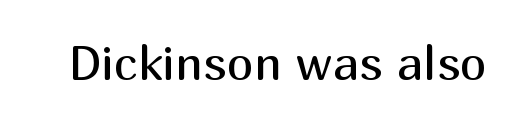
Q: Is the text bold? A: No.
Q: Is the text italic (slanted)? A: No, it is upright.
Q: Is the typeface a serif or a sans-serif typeface? A: Sans-serif.
Q: Is the text underlined? A: No.
Q: Is the spacing between letters normal or unusually wide? A: Normal.
Q: Width (condensed, normal, or wide)? A: Normal.
Q: Stroke contrast? A: Medium.
Q: x-height? A: Medium.
Q: Monospaced? A: No.
